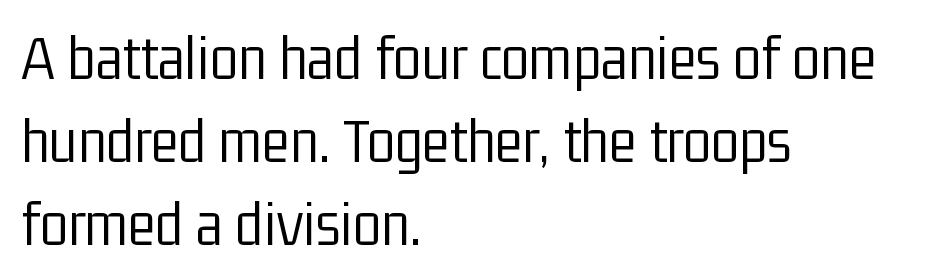
Q: Is the text bold? A: No.
Q: Is the text italic (slanted)? A: No, it is upright.
Q: Is the typeface a serif or a sans-serif typeface? A: Sans-serif.
Q: Is the text underlined? A: No.
Q: How is the paragraph aligned? A: Left-aligned.
Q: Is the spacing between letters normal or unusually wide? A: Normal.
Q: Is the spacing between lines tight, normal or loose? A: Normal.
Q: Width (condensed, normal, or wide)? A: Condensed.
Q: Stroke contrast? A: Low.
Q: x-height? A: Medium.
Q: Monospaced? A: No.
